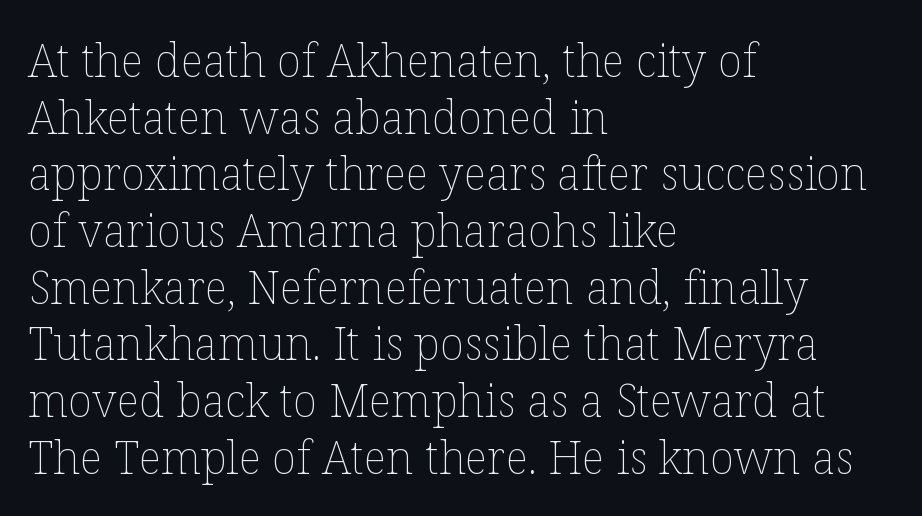
Q: Is the text bold? A: No.
Q: Is the text italic (slanted)? A: No, it is upright.
Q: Is the text underlined? A: No.
Q: How is the paragraph aligned? A: Left-aligned.
Q: Is the spacing between letters normal or unusually wide? A: Normal.
Q: Is the spacing between lines tight, normal or loose? A: Normal.
Q: Width (condensed, normal, or wide)? A: Normal.
Q: Stroke contrast? A: Low.
Q: x-height? A: Medium.
Q: Monospaced? A: No.
